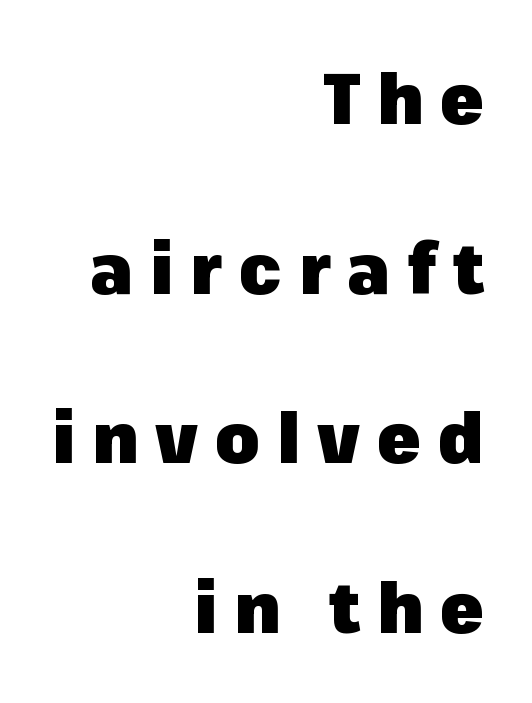
{"serif": "no", "italic": "no", "bold": "yes", "weight": "heavy", "width": "normal", "stroke_contrast": "low", "x_height": "medium", "monospaced": "no", "underline": "no", "align": "right", "line_spacing": "loose", "line_spacing_ratio": 2.39, "letter_spacing": "wide", "letter_spacing_em": 0.24, "glyph_px": 71}
